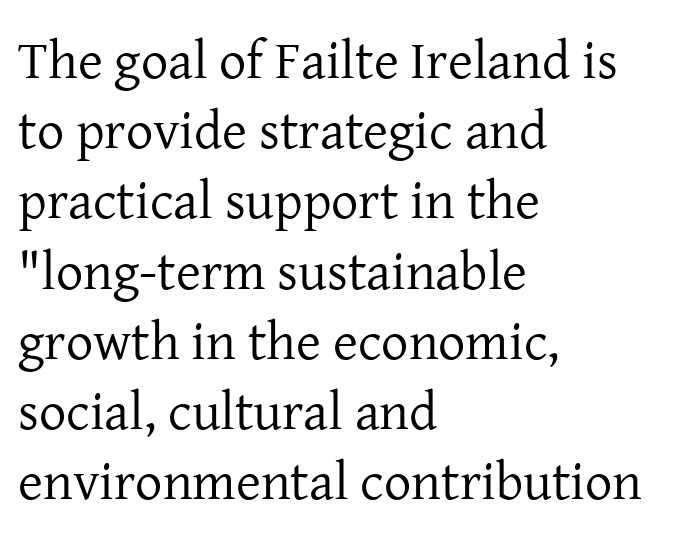
{"serif": "yes", "italic": "no", "bold": "no", "weight": "regular", "width": "normal", "stroke_contrast": "low", "x_height": "medium", "monospaced": "no", "underline": "no", "align": "left", "line_spacing": "normal", "line_spacing_ratio": 1.3, "letter_spacing": "normal", "letter_spacing_em": 0.0, "glyph_px": 54}
